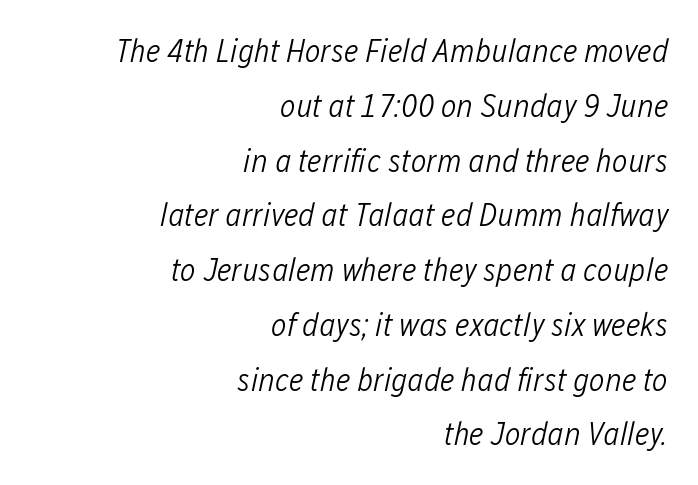
The image shows 33 px light, condensed type, italic (leaning right); set right-aligned, normal line spacing (1.66x), normal letter spacing, not underlined; low stroke contrast and a medium x-height.
